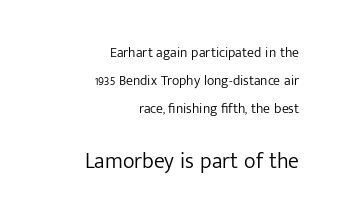
The image shows 22 px text type, upright; set right-aligned, loose line spacing (2.01x), normal letter spacing, not underlined; the second (bottom) block is 1.57x larger.
